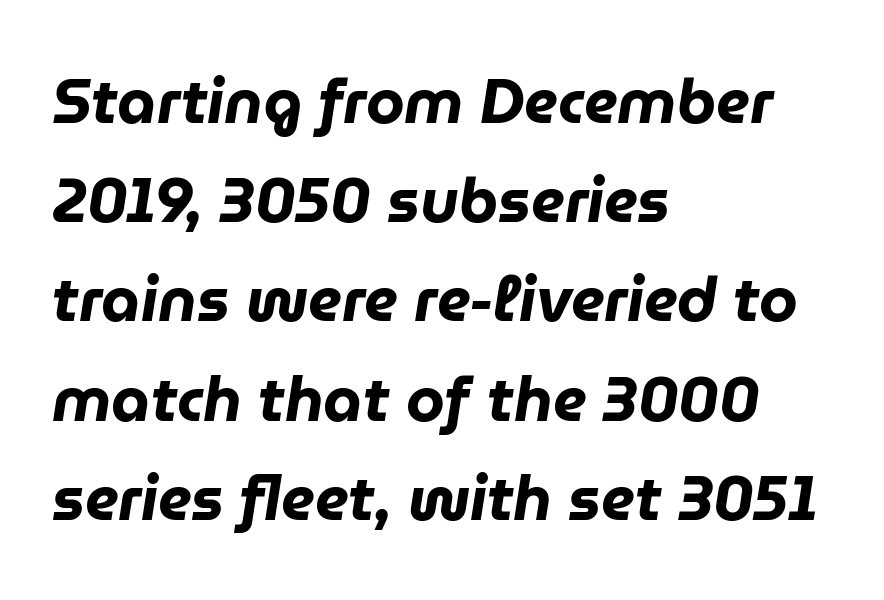
{"italic": "yes", "lean": "right", "slant_degrees": 9, "bold": "yes", "weight": "heavy", "width": "normal", "stroke_contrast": "low", "x_height": "medium", "monospaced": "no", "underline": "no", "align": "left", "line_spacing": "normal", "line_spacing_ratio": 1.6, "letter_spacing": "normal", "letter_spacing_em": 0.0, "glyph_px": 62}
